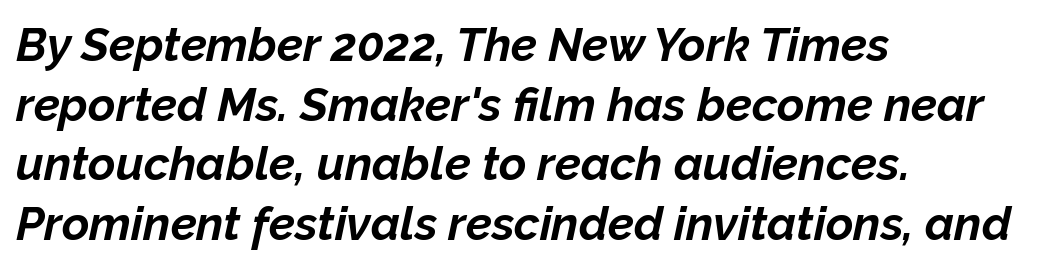
Quick note: underline off. One glance says typical: line gaps are just what's usual. Notice how thick the strokes are: this is what a full bold looks like. The axis of the letterforms is tilted away from vertical.
